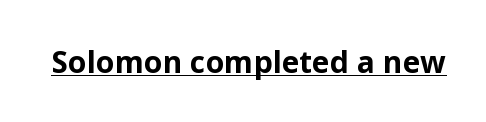
Q: Is the text bold? A: Yes.
Q: Is the text italic (slanted)? A: No, it is upright.
Q: Is the typeface a serif or a sans-serif typeface? A: Sans-serif.
Q: Is the text underlined? A: Yes.
Q: Is the spacing between letters normal or unusually wide? A: Normal.
Q: Width (condensed, normal, or wide)? A: Normal.
Q: Stroke contrast? A: Low.
Q: x-height? A: Medium.
Q: Monospaced? A: No.
